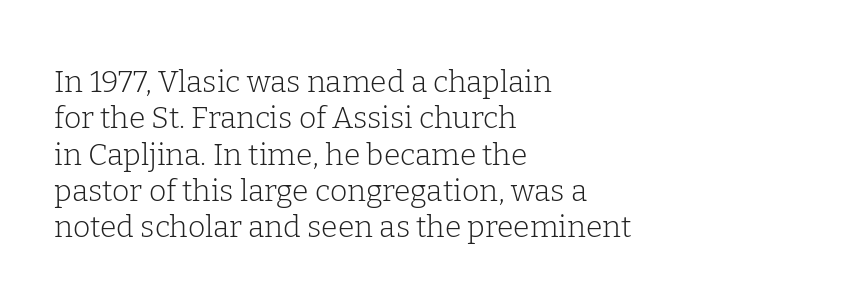
{"serif": "yes", "italic": "no", "bold": "no", "weight": "light", "width": "normal", "stroke_contrast": "low", "x_height": "medium", "monospaced": "no", "underline": "no", "align": "left", "line_spacing_ratio": 1.21, "letter_spacing": "normal", "letter_spacing_em": 0.0, "glyph_px": 30}
